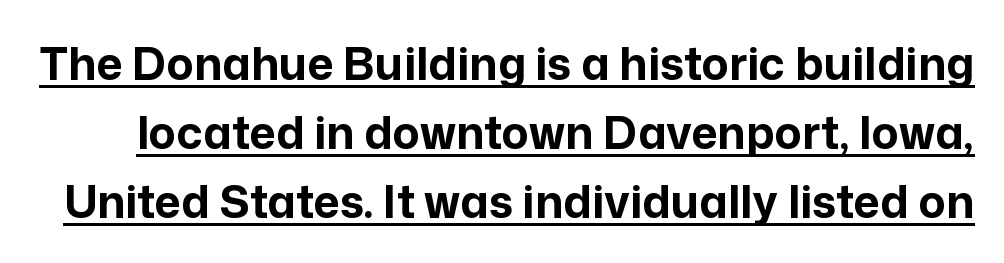
Q: Is the text bold? A: Yes.
Q: Is the text italic (slanted)? A: No, it is upright.
Q: Is the typeface a serif or a sans-serif typeface? A: Sans-serif.
Q: Is the text underlined? A: Yes.
Q: Is the spacing between letters normal or unusually wide? A: Normal.
Q: Is the spacing between lines tight, normal or loose? A: Normal.
Q: Width (condensed, normal, or wide)? A: Normal.
Q: Stroke contrast? A: Low.
Q: x-height? A: Medium.
Q: Monospaced? A: No.
